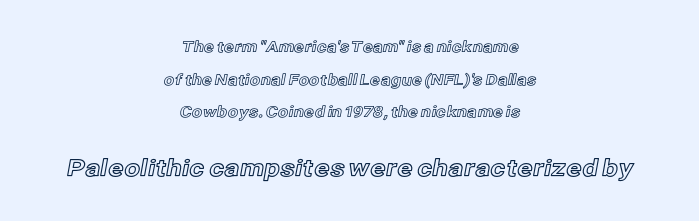
{"underline": "no", "align": "center", "line_spacing": "loose", "line_spacing_ratio": 2.17, "letter_spacing": "normal", "letter_spacing_em": 0.0, "larger_block": "second", "size_ratio": 1.53, "glyph_px": 23}
